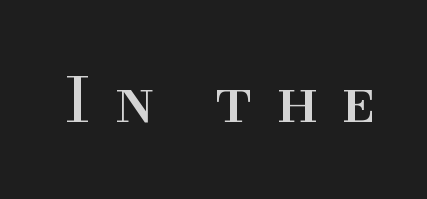
The area under the type is left untouched. The font family rendered here belongs to the serif group. No italicization has been applied; the sample stays upright. Varying glyph widths throughout — classic text-font behaviour. The line texture is sparse and dotted thanks to wide tracking.
